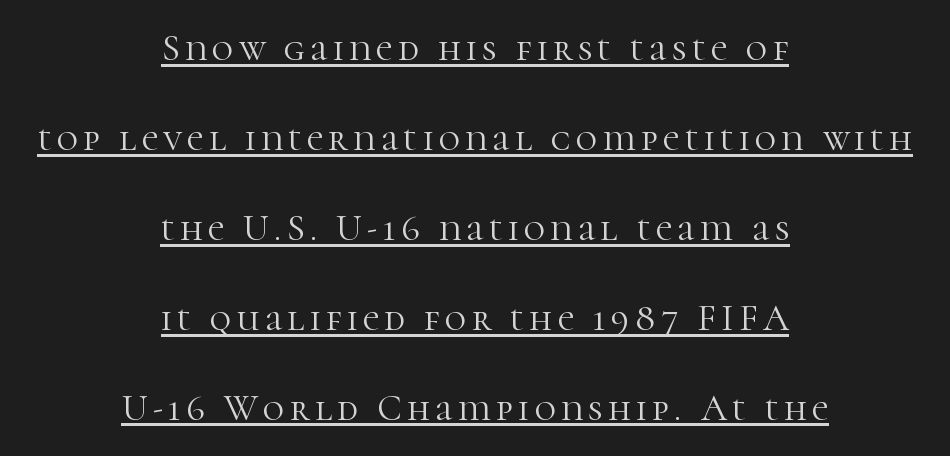
The image shows 37 px light serif type, upright; set centered, loose line spacing (2.43x), underlined; high stroke contrast and a medium x-height.
